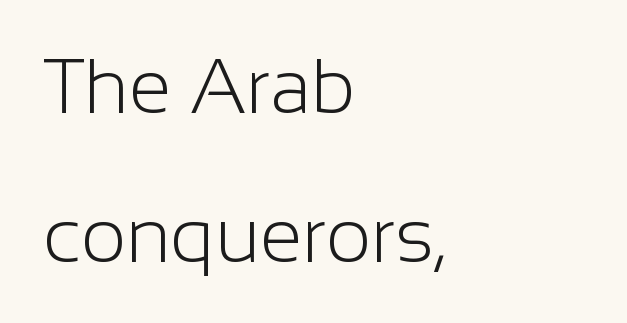
The image shows 77 px light sans-serif type, upright; set left-aligned, loose line spacing (1.94x), normal letter spacing, not underlined; low stroke contrast and a medium x-height.
